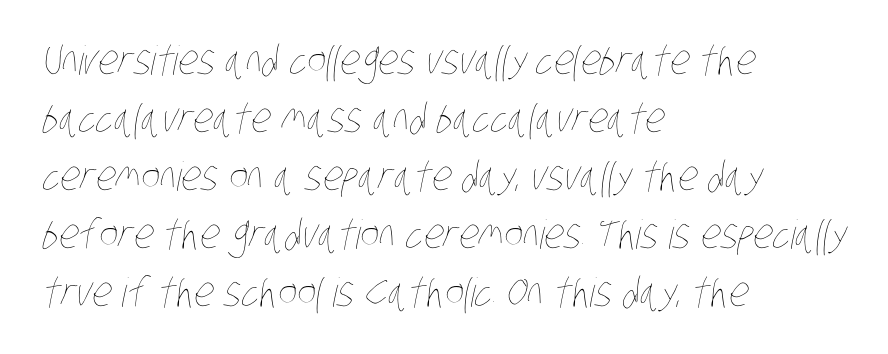
Q: Is the text bold? A: No.
Q: Is the text underlined? A: No.
Q: How is the paragraph aligned? A: Left-aligned.
Q: Is the spacing between letters normal or unusually wide? A: Normal.
Q: Is the spacing between lines tight, normal or loose? A: Normal.
Q: Width (condensed, normal, or wide)? A: Condensed.
Q: Stroke contrast? A: Low.
Q: x-height? A: Large.
Q: Monospaced? A: No.
